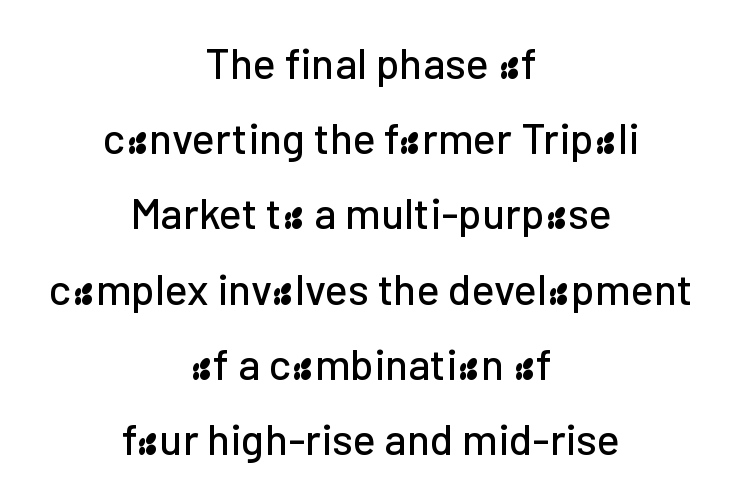
The image shows 43 px sans-serif type, upright; set centered, line spacing 1.75x, normal letter spacing, not underlined; low stroke contrast and a medium x-height.
